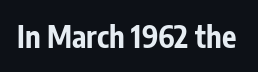
Q: Is the text bold? A: Yes.
Q: Is the text italic (slanted)? A: No, it is upright.
Q: Is the typeface a serif or a sans-serif typeface? A: Sans-serif.
Q: Is the text underlined? A: No.
Q: Is the spacing between letters normal or unusually wide? A: Normal.
Q: Width (condensed, normal, or wide)? A: Condensed.
Q: Stroke contrast? A: Low.
Q: x-height? A: Medium.
Q: Monospaced? A: No.
